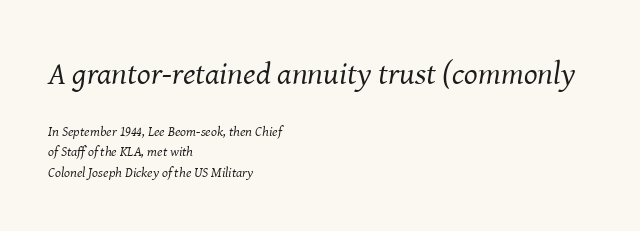
The axis of the letterforms is tilted away from vertical. Is the letter spacing exaggerated? No — it looks like the ordinary default. Yep, those are serifs on the letters. The passage shown begins with its larger block and ends with its smaller one. Nobody drew a line under any word here.
